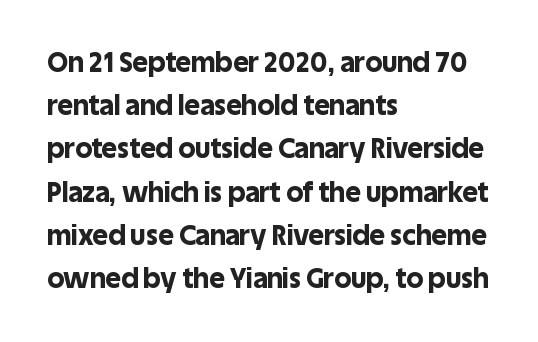
Q: Is the text bold? A: Yes.
Q: Is the text italic (slanted)? A: No, it is upright.
Q: Is the text underlined? A: No.
Q: How is the paragraph aligned? A: Left-aligned.
Q: Is the spacing between letters normal or unusually wide? A: Normal.
Q: Is the spacing between lines tight, normal or loose? A: Normal.
